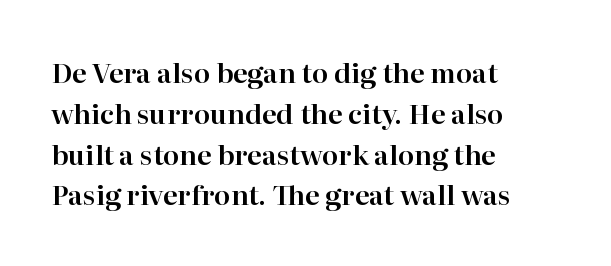
The image shows 27 px text type, upright; set left-aligned, normal line spacing (1.51x), normal letter spacing, not underlined.
